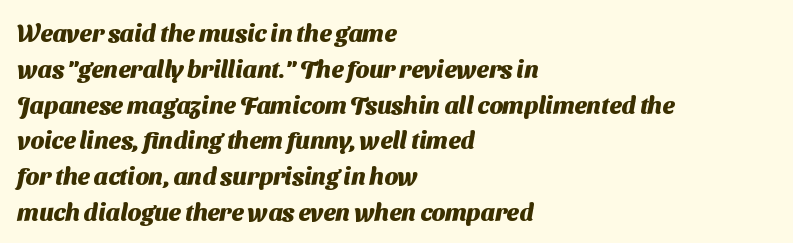
Where is the straight margin? On the left. Typographic density is high because the face is bold. Each new line begins a customary step beneath the previous one. This rendering leaves character spacing at its baseline value.
